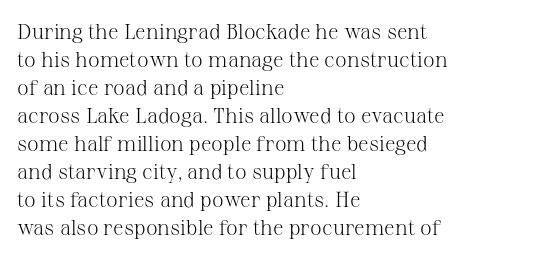
Q: Is the text bold? A: No.
Q: Is the text italic (slanted)? A: No, it is upright.
Q: Is the text underlined? A: No.
Q: How is the paragraph aligned? A: Left-aligned.
Q: Is the spacing between letters normal or unusually wide? A: Normal.
Q: Is the spacing between lines tight, normal or loose? A: Normal.
